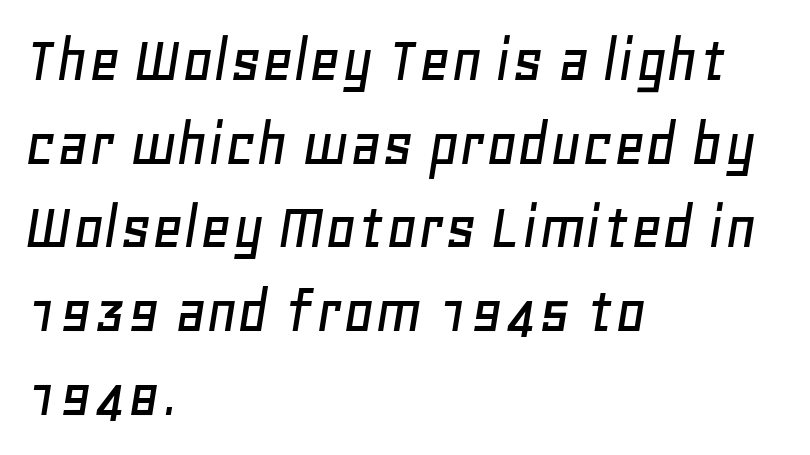
The image shows 68 px text type, italic (leaning right); set left-aligned, line spacing 1.23x, normal letter spacing, not underlined; low stroke contrast and a large x-height.
